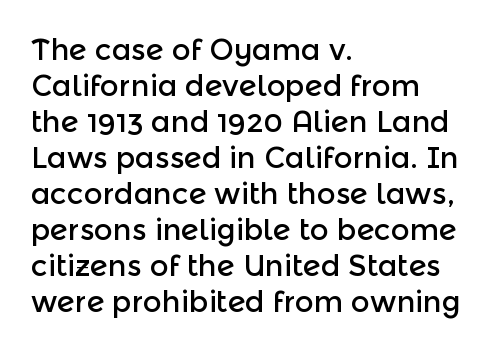
The image shows 29 px sans-serif type, upright; set left-aligned, line spacing 1.24x, normal letter spacing, not underlined; a medium x-height.
